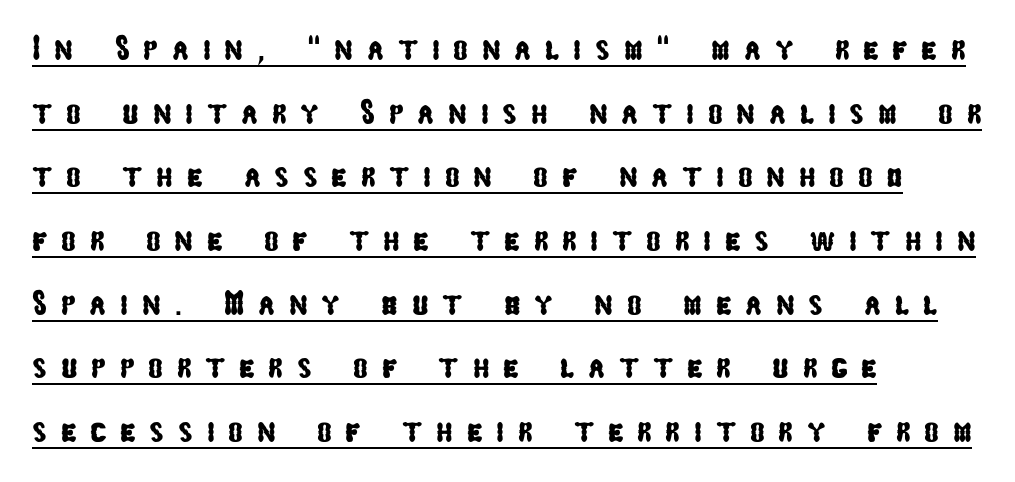
The image shows 35 px condensed sans-serif type; set left-aligned, line spacing 1.82x, unusually wide letter spacing (+0.39 em), underlined; low stroke contrast and a medium x-height.
